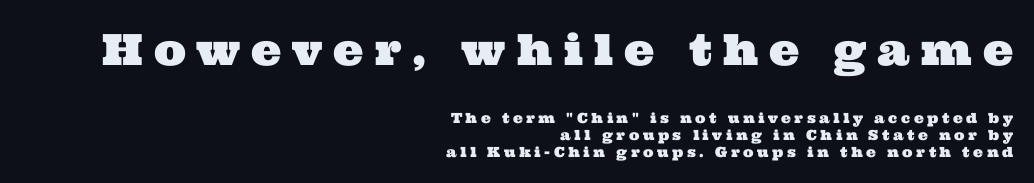
The image shows 43 px wide serif type; set right-aligned, line spacing 1.22x, unusually wide letter spacing (+0.25 em), not underlined; the first (top) block is 3.07x larger; medium stroke contrast and a medium x-height.
